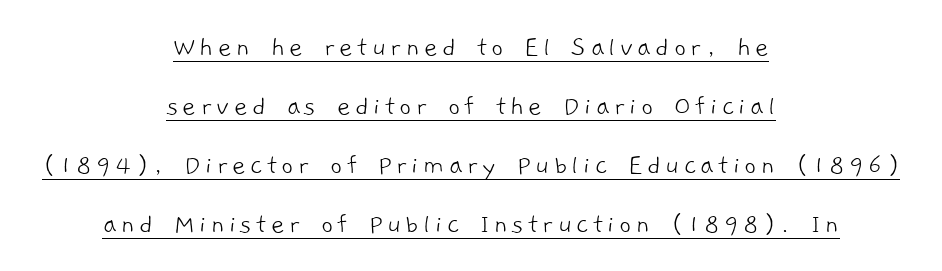
{"serif": "no", "bold": "no", "weight": "light", "width": "normal", "stroke_contrast": "low", "x_height": "medium", "monospaced": "no", "underline": "yes", "align": "center", "line_spacing": "loose", "line_spacing_ratio": 2.03, "glyph_px": 29}
